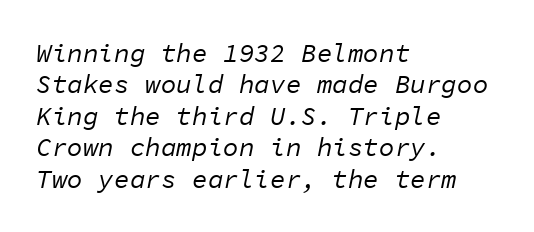
The image shows 26 px text type, italic (leaning right); set left-aligned, line spacing 1.21x, normal letter spacing, not underlined.
